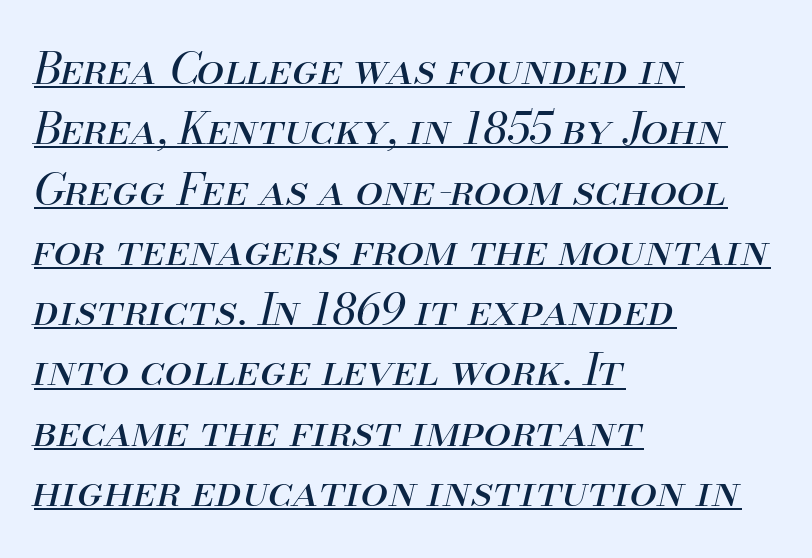
The image shows 44 px regular-weight type, italic (leaning right); set left-aligned, normal line spacing (1.37x), normal letter spacing, underlined; medium stroke contrast and a small x-height.
